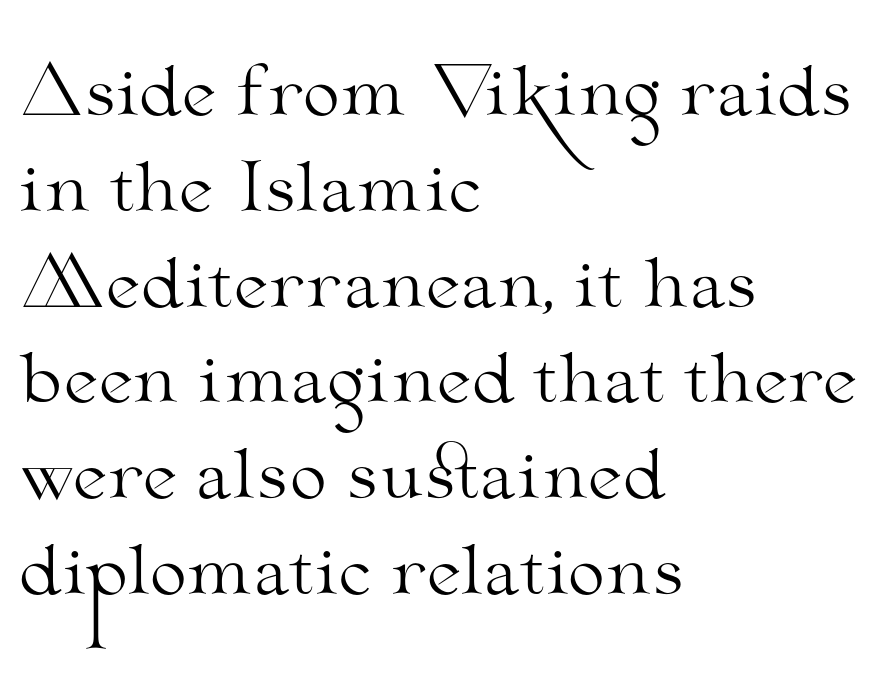
You can tell from the footed stems that serif type was used. These lines are rendered in a variable-pitch font. Ordinary non-slanted type is in use. Which margin do the lines hug? The left one — the right edge is uneven. You could call the tracking neutral — neither tight nor loose. Plain, unruled lines of type.
